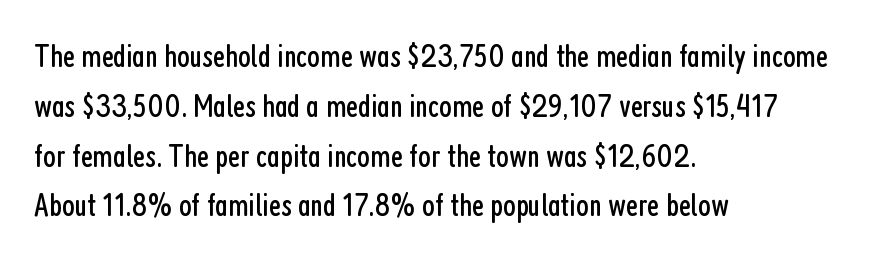
Q: Is the text bold? A: No.
Q: Is the text italic (slanted)? A: No, it is upright.
Q: Is the typeface a serif or a sans-serif typeface? A: Sans-serif.
Q: Is the text underlined? A: No.
Q: How is the paragraph aligned? A: Left-aligned.
Q: Is the spacing between letters normal or unusually wide? A: Normal.
Q: Is the spacing between lines tight, normal or loose? A: Normal.
Q: Width (condensed, normal, or wide)? A: Condensed.
Q: Stroke contrast? A: Low.
Q: x-height? A: Medium.
Q: Monospaced? A: No.
